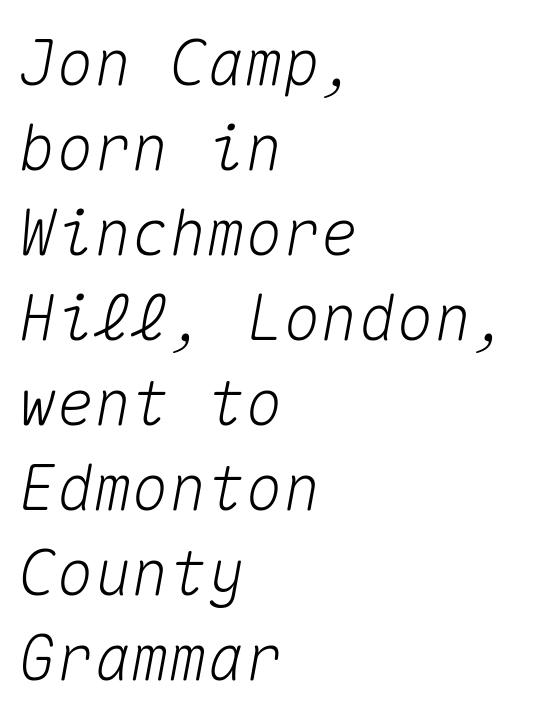
Q: Is the text italic (slanted)? A: Yes, it leans right by about 10 degrees.
Q: Is the text underlined? A: No.
Q: How is the paragraph aligned? A: Left-aligned.
Q: Is the spacing between letters normal or unusually wide? A: Normal.
Q: Is the spacing between lines tight, normal or loose? A: Normal.
Q: Width (condensed, normal, or wide)? A: Normal.
Q: Stroke contrast? A: Medium.
Q: x-height? A: Medium.
Q: Monospaced? A: Yes.
